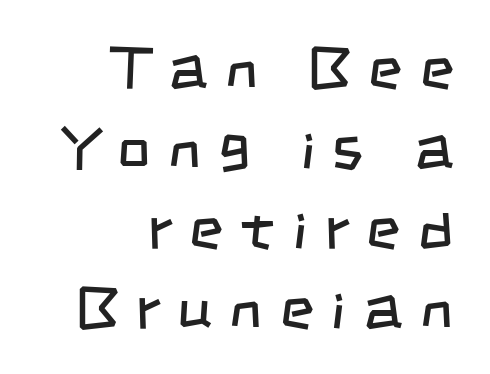
Is this a fixed-width face? No — the glyphs have proportional, varying widths. A bare baseline throughout the passage. Right-aligned paragraph, ragged on the left. What kind of face is this? One without serifs — a sans. The space between consecutive lines is moderate. A typesetter would call this heavily tracked-out type.
